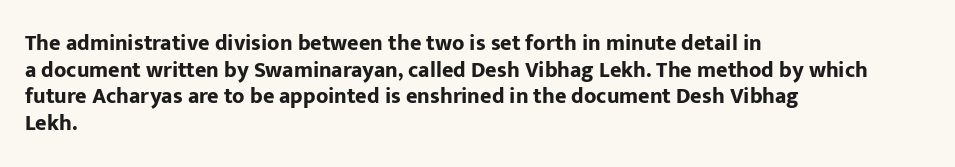
Q: Is the text bold? A: Yes.
Q: Is the text italic (slanted)? A: No, it is upright.
Q: Is the text underlined? A: No.
Q: How is the paragraph aligned? A: Left-aligned.
Q: Is the spacing between letters normal or unusually wide? A: Normal.
